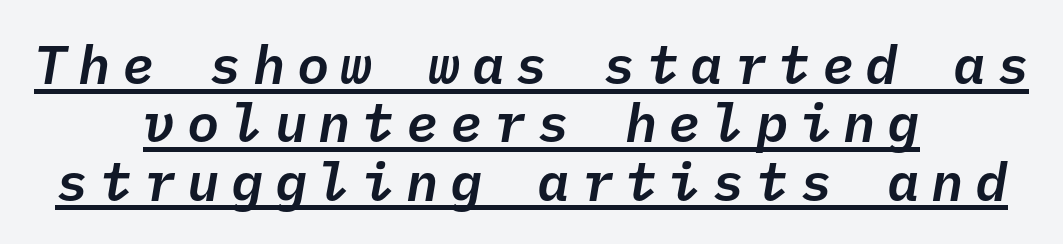
The image shows 54 px text type, italic (leaning right), monospaced; set centered, tight line spacing (1.08x), unusually wide letter spacing (+0.21 em), underlined; low stroke contrast and a medium x-height.
